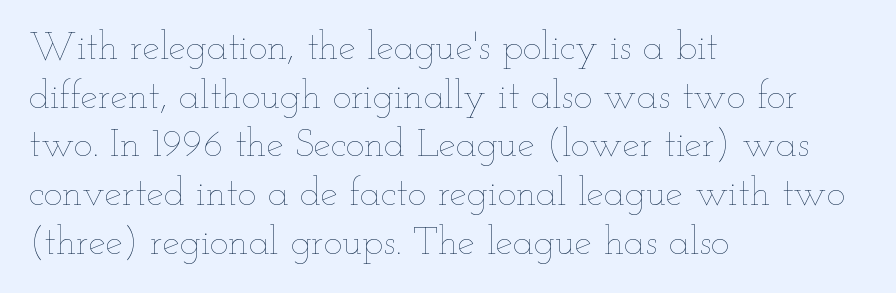
This sample uses plain, unmodified letter spacing. Letters rest on an invisible, unmarked baseline. The typesetting does not lean heavy: it is not bold. Visually the block forms a straight wall on the left and a jagged coastline on the right.
